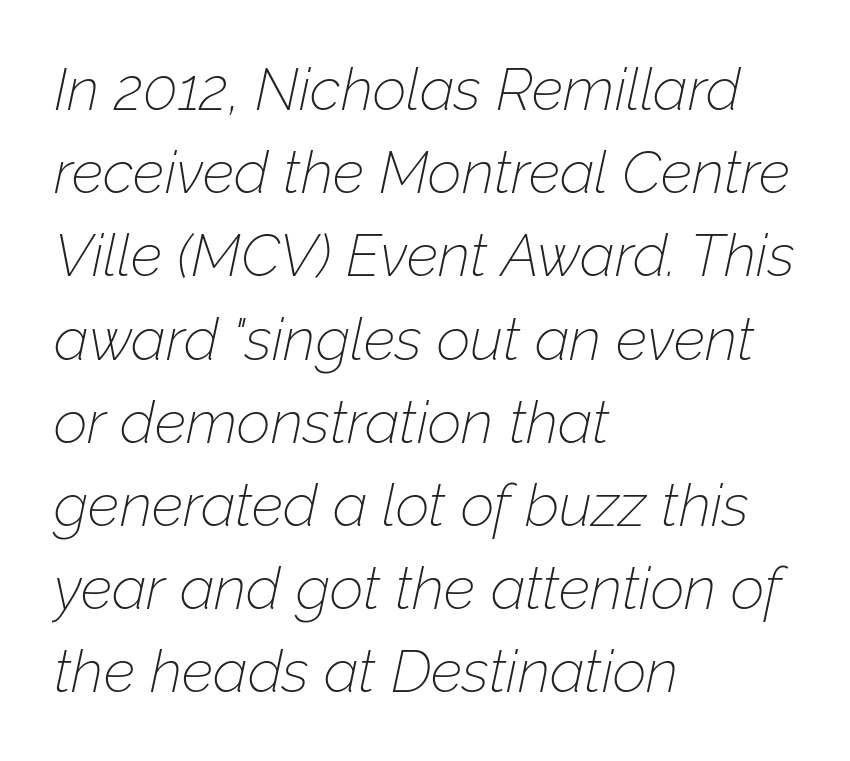
The image shows 59 px thin type, italic (leaning right); set left-aligned, normal line spacing (1.41x), normal letter spacing, not underlined; low stroke contrast and a medium x-height.
